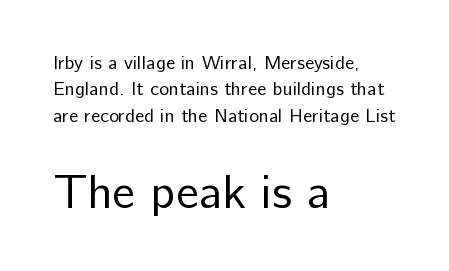
The passage shown is typed in a proportional face where columns would drift. The weight tops out at a normal text grade. Size contrast runs from small at the top to large at the bottom. Caption: standard tracking, unaltered.
